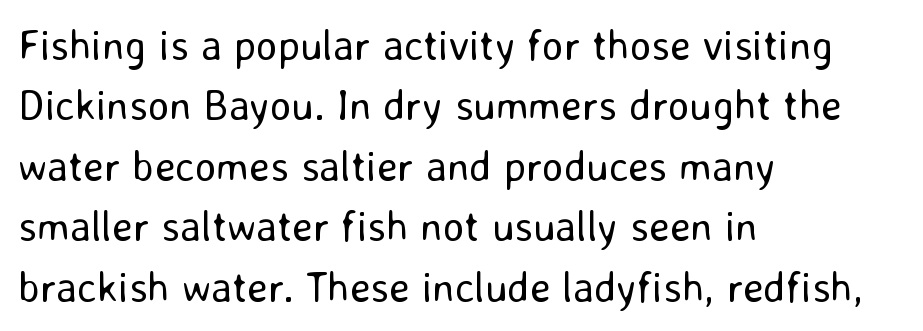
The image shows 42 px regular-weight sans-serif type, upright; set left-aligned, normal line spacing (1.44x), normal letter spacing, not underlined; low stroke contrast and a medium x-height.
